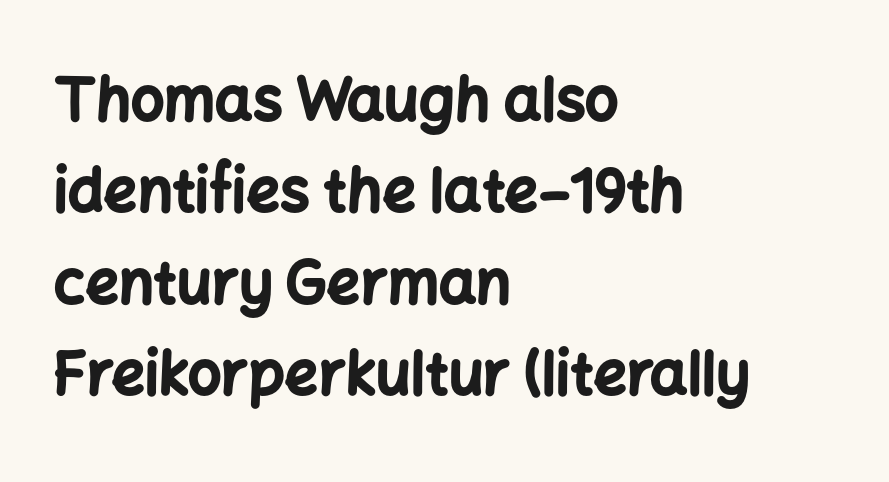
This rendering uses left alignment, leaving the right contour irregular. Are there feet on the stems? There aren't — it's a sans. Each glyph is drawn with heavy, bold strokes. Quick note: not italic, upright.
